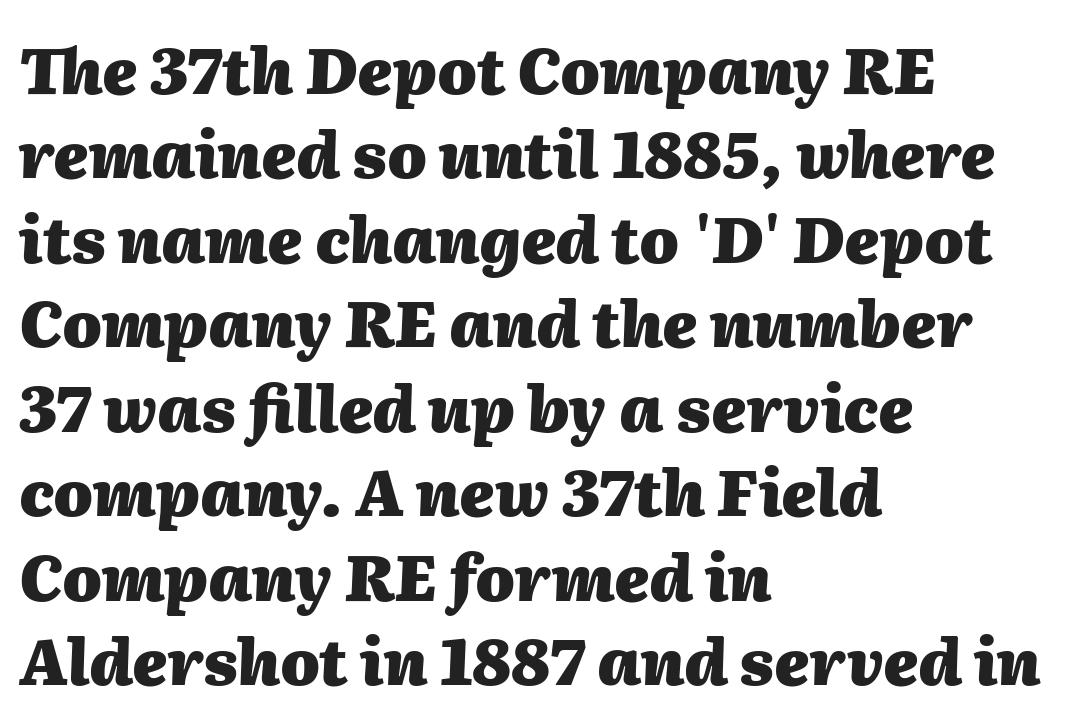
Letters rest on an invisible, unmarked baseline. Italic: yes, the glyphs are oblique. The font is running at its bold setting. A typesetter would call this proportional, since set widths differ per character. The lines in this sample share a left origin and differ only in where they stop. The type is set solid horizontally, with unmodified tracking.
